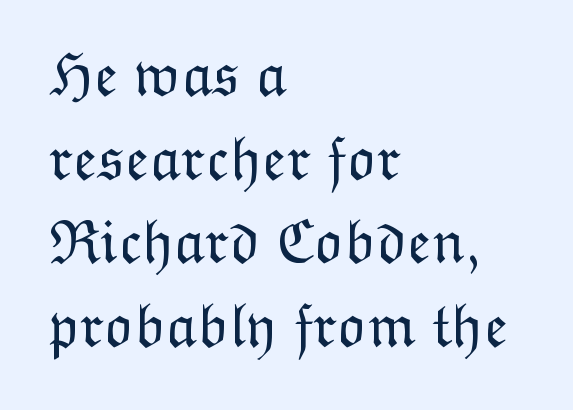
Q: Is the text bold? A: No.
Q: Is the text italic (slanted)? A: No, it is upright.
Q: Is the text underlined? A: No.
Q: How is the paragraph aligned? A: Left-aligned.
Q: Is the spacing between letters normal or unusually wide? A: Normal.
Q: Is the spacing between lines tight, normal or loose? A: Normal.
Q: Width (condensed, normal, or wide)? A: Normal.
Q: Stroke contrast? A: Low.
Q: x-height? A: Medium.
Q: Monospaced? A: No.
